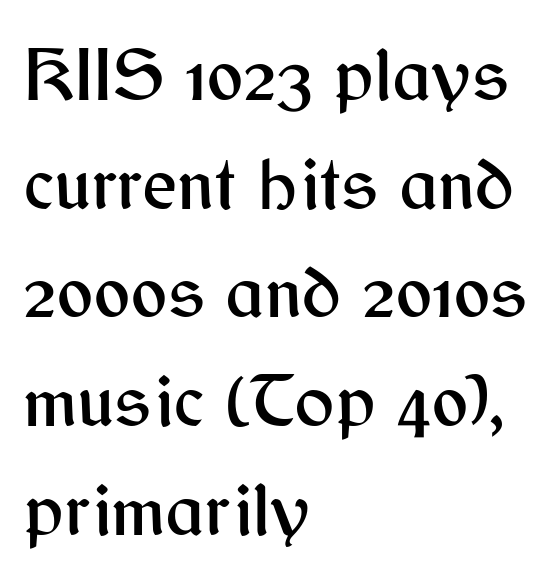
You could not count columns in this text — the font is proportionally spaced. What stands out about the letter spacing? Nothing — it is the standard amount. The passage is arranged the way most books set body copy — flush left. The rows are spaced the way most documents space them. Check the space under the baseline: it is left empty.
